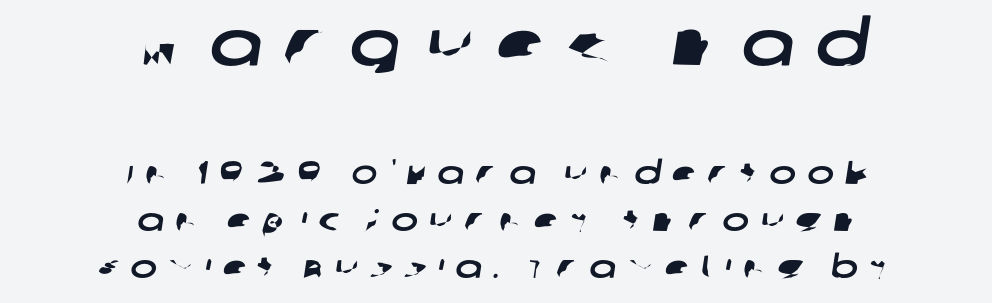
{"serif": "no", "width": "wide", "stroke_contrast": "low", "x_height": "large", "monospaced": "no", "underline": "no", "align": "center", "line_spacing": "normal", "line_spacing_ratio": 1.47, "letter_spacing": "wide", "letter_spacing_em": 0.35, "larger_block": "first", "size_ratio": 1.97, "glyph_px": 63}
